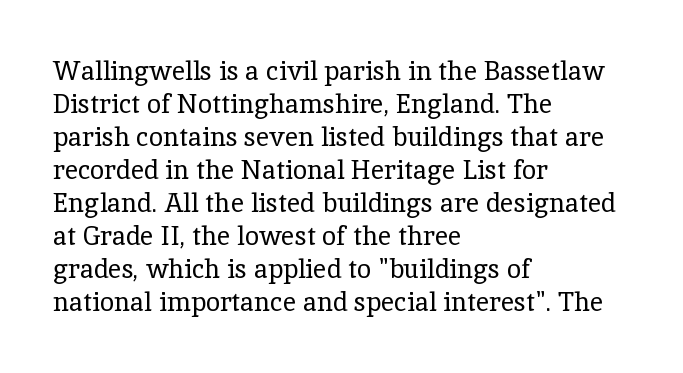
Q: Is the text bold? A: No.
Q: Is the text italic (slanted)? A: No, it is upright.
Q: Is the text underlined? A: No.
Q: How is the paragraph aligned? A: Left-aligned.
Q: Is the spacing between letters normal or unusually wide? A: Normal.
Q: Is the spacing between lines tight, normal or loose? A: Normal.
